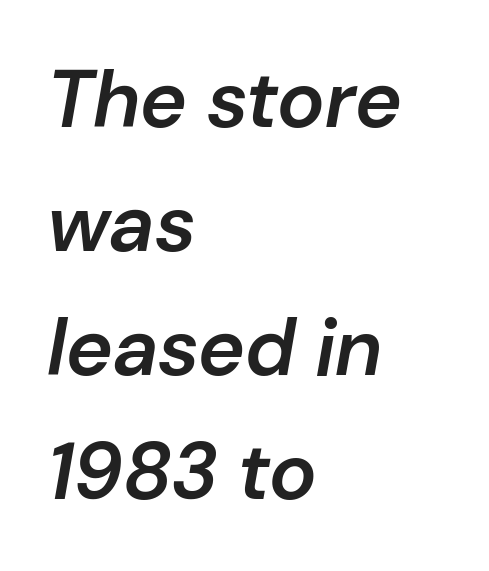
The image shows 80 px semibold type, italic (leaning right); set left-aligned, normal line spacing (1.55x), normal letter spacing, not underlined; low stroke contrast and a medium x-height.
